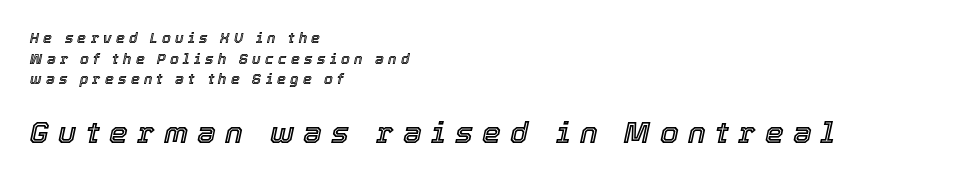
The image shows 30 px text type, italic (leaning right); set left-aligned, normal line spacing (1.47x), unusually wide letter spacing (+0.31 em), not underlined; the second (bottom) block is 2.14x larger; a medium x-height.
